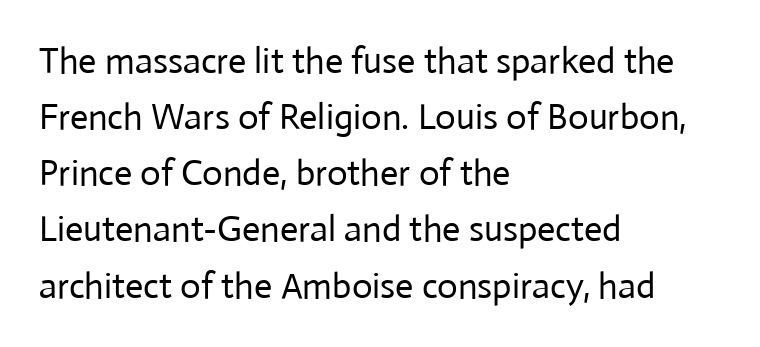
The passage shown is typed in a proportional face where columns would drift. The face used here is a sans, in the tradition of grotesques and geometrics. Each line starts at the same left margin while the right side varies. Ascenders rise straight up at ninety degrees.
